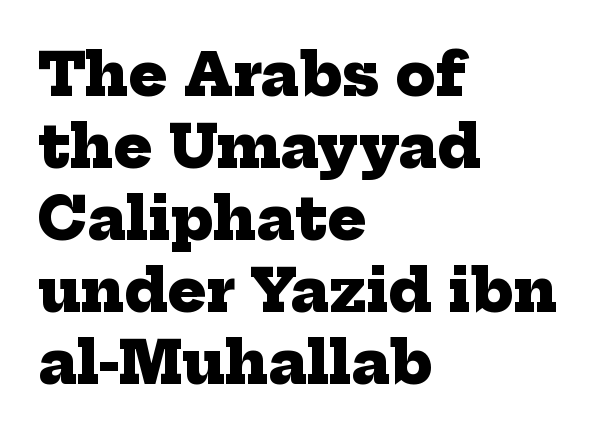
{"serif": "yes", "bold": "yes", "weight": "heavy", "width": "normal", "stroke_contrast": "low", "x_height": "medium", "monospaced": "no", "underline": "no", "align": "left", "line_spacing_ratio": 1.24, "letter_spacing": "normal", "letter_spacing_em": 0.0, "glyph_px": 58}
